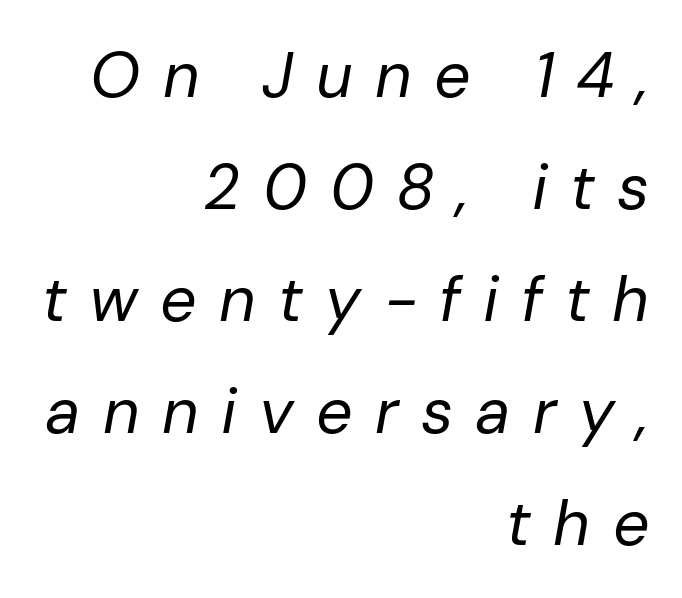
Q: Is the text bold? A: No.
Q: Is the text italic (slanted)? A: Yes, it leans right by about 10 degrees.
Q: Is the text underlined? A: No.
Q: How is the paragraph aligned? A: Right-aligned.
Q: Is the spacing between letters normal or unusually wide? A: Unusually wide.
Q: Width (condensed, normal, or wide)? A: Normal.
Q: Stroke contrast? A: Low.
Q: x-height? A: Medium.
Q: Monospaced? A: No.
